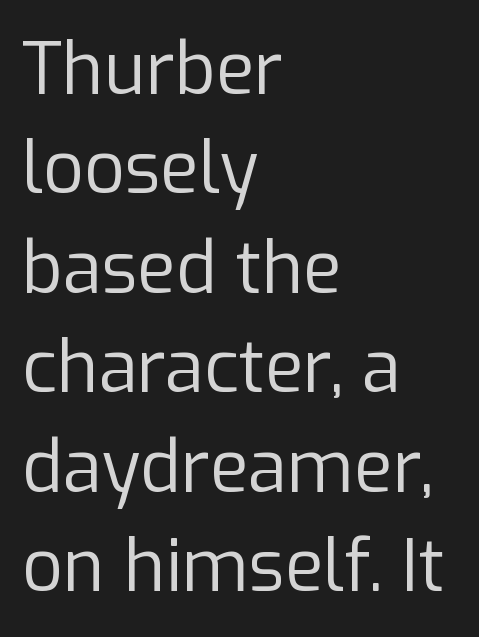
{"serif": "no", "italic": "no", "bold": "no", "weight": "regular", "width": "normal", "stroke_contrast": "low", "x_height": "medium", "monospaced": "no", "underline": "no", "align": "left", "line_spacing": "normal", "line_spacing_ratio": 1.4, "letter_spacing": "normal", "letter_spacing_em": 0.0, "glyph_px": 71}
